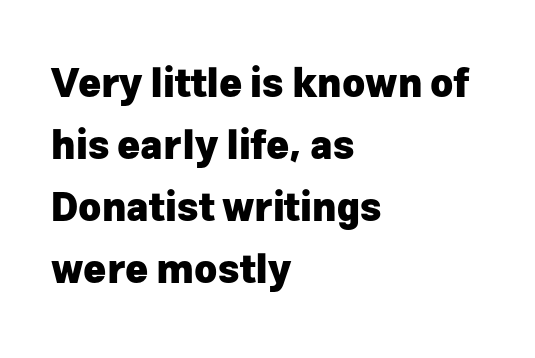
The image shows 39 px heavy sans-serif type, upright; set left-aligned, normal line spacing (1.59x), normal letter spacing, not underlined; low stroke contrast and a medium x-height.
